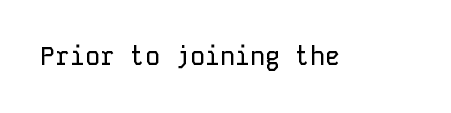
If you drew a line through each stem, it would be perfectly vertical. Characters follow at the spacing the type designer built in. The words here are not underlined.
